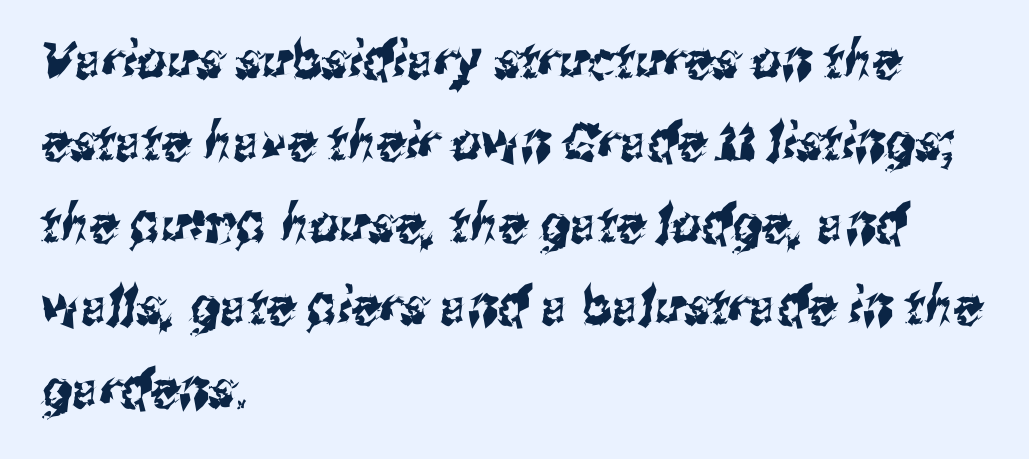
Q: Is the typeface a serif or a sans-serif typeface? A: Sans-serif.
Q: Is the text underlined? A: No.
Q: How is the paragraph aligned? A: Left-aligned.
Q: Is the spacing between letters normal or unusually wide? A: Normal.
Q: Is the spacing between lines tight, normal or loose? A: Normal.
Q: Width (condensed, normal, or wide)? A: Condensed.
Q: Stroke contrast? A: Medium.
Q: x-height? A: Medium.
Q: Monospaced? A: No.
